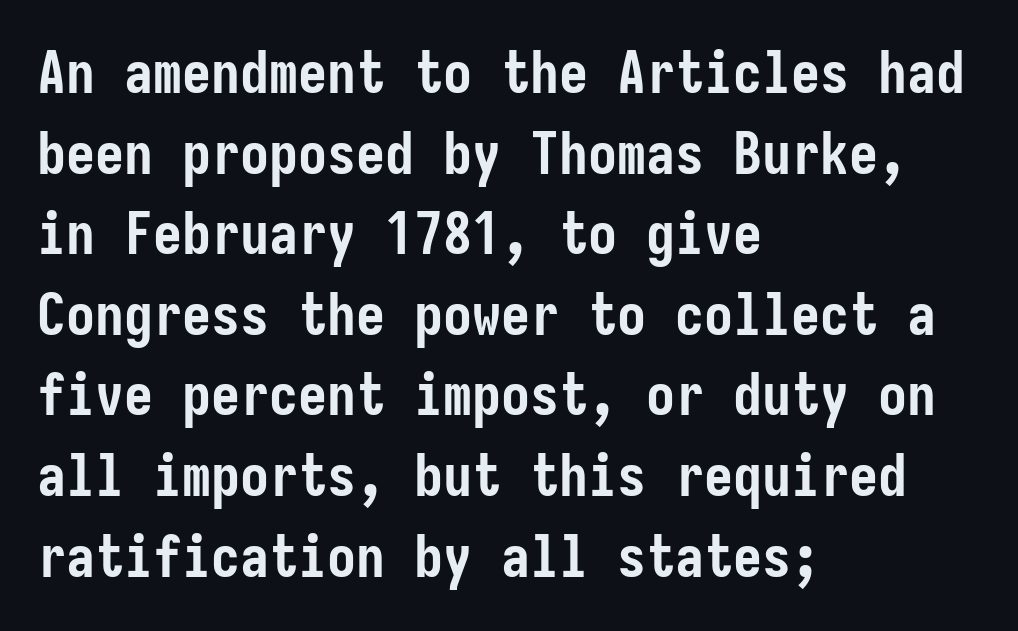
The image shows 58 px semibold, condensed sans-serif type, upright; set left-aligned, normal line spacing (1.39x), normal letter spacing, not underlined; low stroke contrast and a medium x-height.
